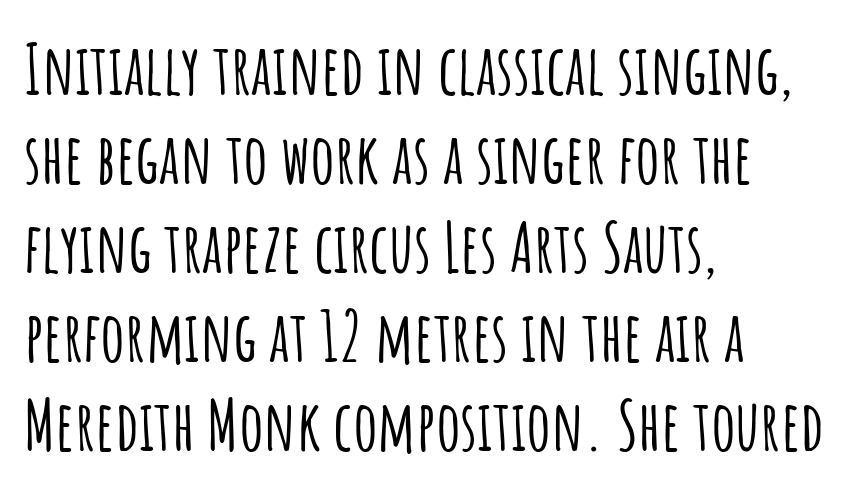
The image shows 69 px condensed sans-serif type, upright; set left-aligned, normal line spacing (1.29x), normal letter spacing, not underlined; low stroke contrast and a large x-height.
